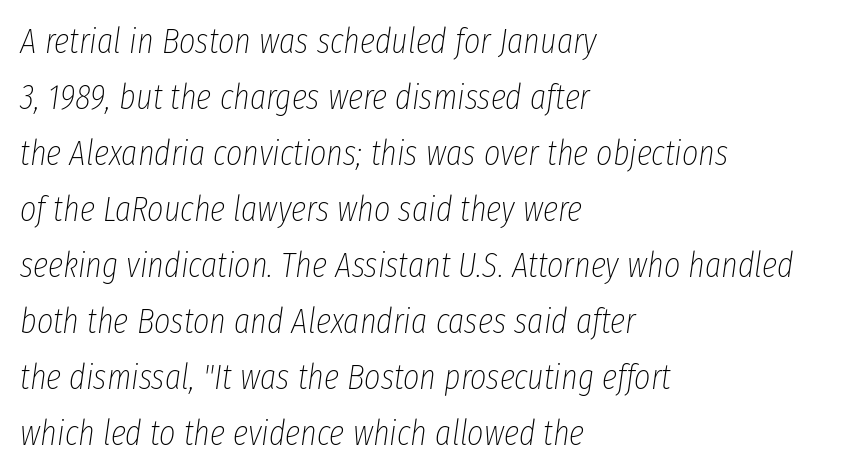
{"italic": "yes", "lean": "right", "slant_degrees": 8, "bold": "no", "weight": "thin", "width": "condensed", "stroke_contrast": "low", "x_height": "medium", "monospaced": "no", "underline": "no", "align": "left", "line_spacing": "normal", "line_spacing_ratio": 1.6, "letter_spacing": "normal", "letter_spacing_em": 0.0, "glyph_px": 35}
